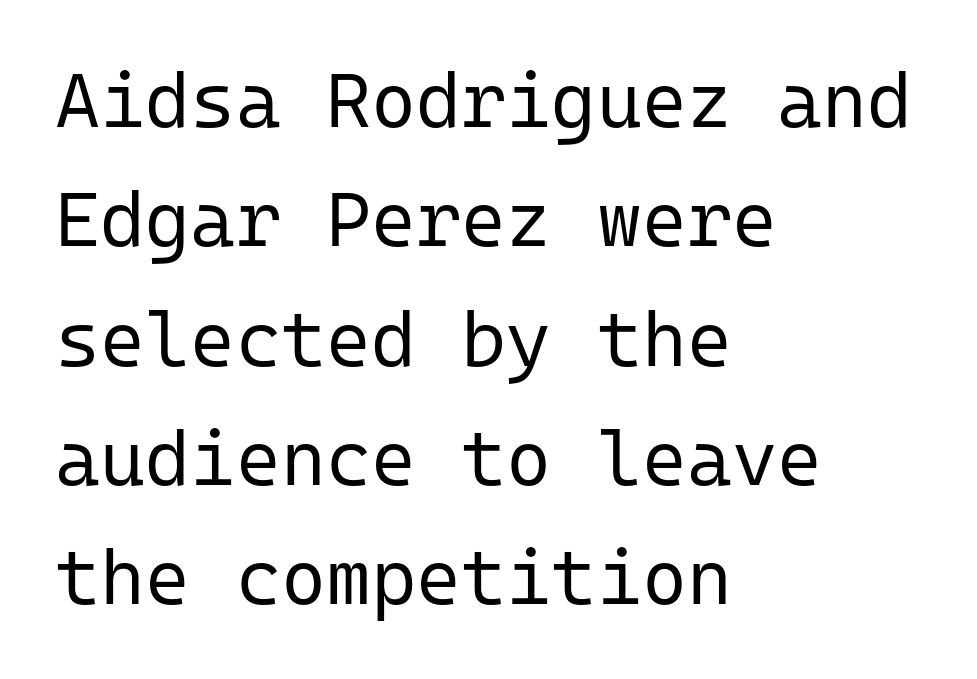
The image shows 77 px regular-weight sans-serif type, upright, monospaced; set left-aligned, normal line spacing (1.55x), normal letter spacing, not underlined; low stroke contrast and a medium x-height.
